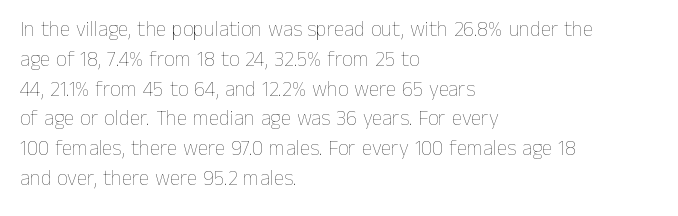
{"italic": "no", "bold": "no", "underline": "no", "align": "left", "line_spacing": "normal", "line_spacing_ratio": 1.42, "letter_spacing": "normal", "letter_spacing_em": 0.0, "glyph_px": 21}
